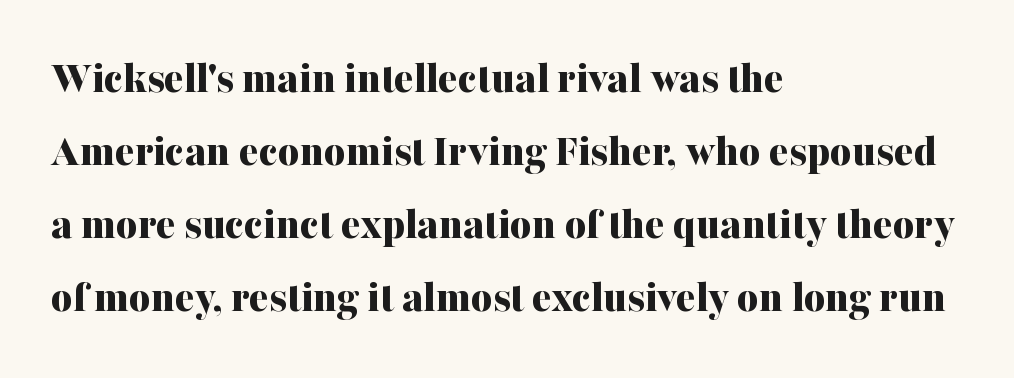
Q: Is the text bold? A: Yes.
Q: Is the text italic (slanted)? A: No, it is upright.
Q: Is the typeface a serif or a sans-serif typeface? A: Serif.
Q: Is the text underlined? A: No.
Q: How is the paragraph aligned? A: Left-aligned.
Q: Is the spacing between letters normal or unusually wide? A: Normal.
Q: Is the spacing between lines tight, normal or loose? A: Normal.
Q: Width (condensed, normal, or wide)? A: Normal.
Q: Stroke contrast? A: Medium.
Q: x-height? A: Medium.
Q: Monospaced? A: No.
